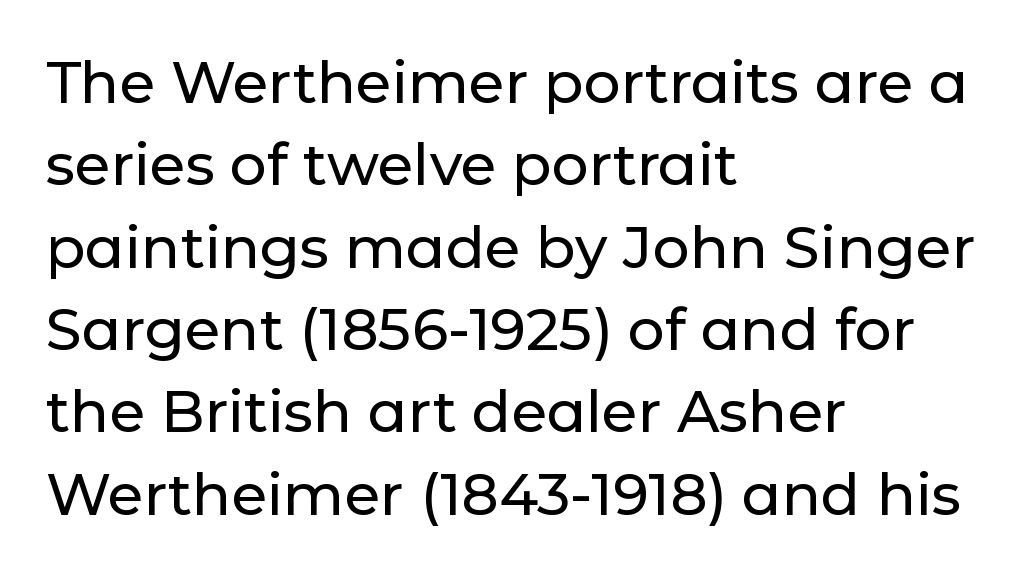
{"serif": "no", "italic": "no", "width": "normal", "stroke_contrast": "low", "x_height": "medium", "monospaced": "no", "underline": "no", "align": "left", "line_spacing": "normal", "line_spacing_ratio": 1.42, "letter_spacing": "normal", "letter_spacing_em": 0.0, "glyph_px": 58}
